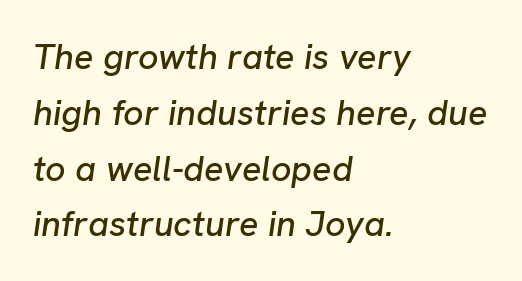
{"italic": "yes", "lean": "right", "slant_degrees": 8, "width": "normal", "stroke_contrast": "low", "x_height": "medium", "monospaced": "no", "underline": "no", "align": "left", "line_spacing": "normal", "line_spacing_ratio": 1.55, "letter_spacing": "normal", "letter_spacing_em": 0.0, "glyph_px": 36}
